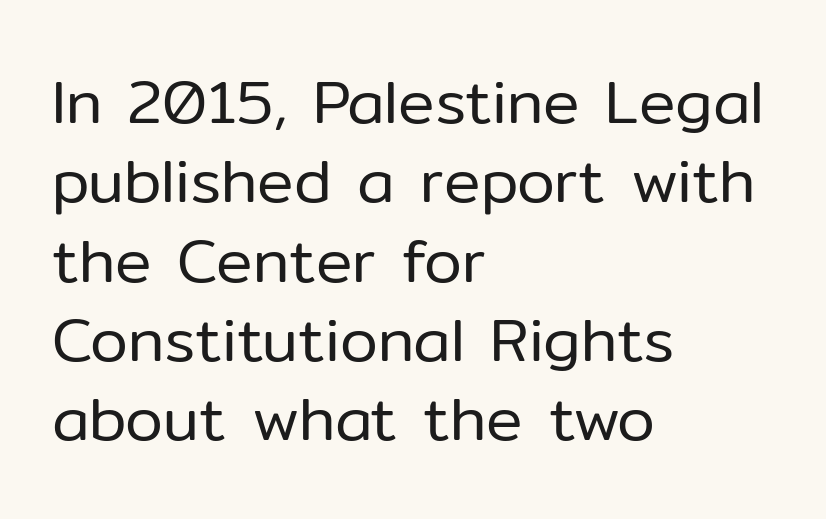
{"serif": "no", "italic": "no", "bold": "no", "weight": "regular", "width": "normal", "stroke_contrast": "low", "x_height": "medium", "monospaced": "no", "underline": "no", "align": "left", "line_spacing": "normal", "line_spacing_ratio": 1.3, "letter_spacing": "normal", "letter_spacing_em": 0.0, "glyph_px": 61}
